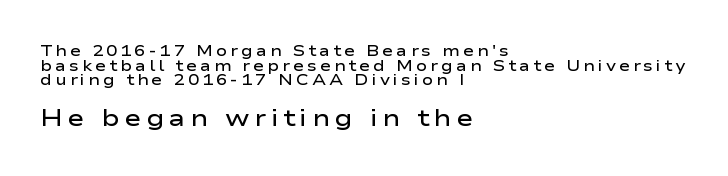
The image shows 23 px text type, upright; set left-aligned, tight line spacing (0.97x), unusually wide letter spacing (+0.2 em), not underlined; the second (bottom) block is 1.53x larger.
